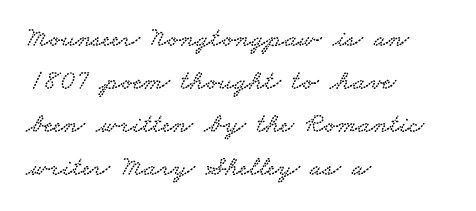
The glyphs are unaccompanied by any horizontal stroke below them. Words appear dense and cohesive because spacing is normal. The rag falls on the right side of this text block. Is this a fixed-width face? No — the glyphs have proportional, varying widths.
